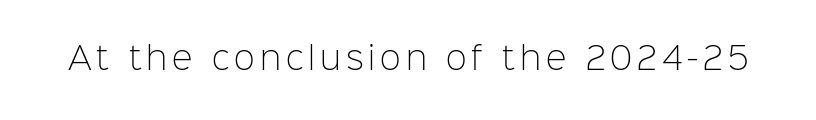
The image shows 31 px light sans-serif type, upright; set not underlined; low stroke contrast and a medium x-height.
